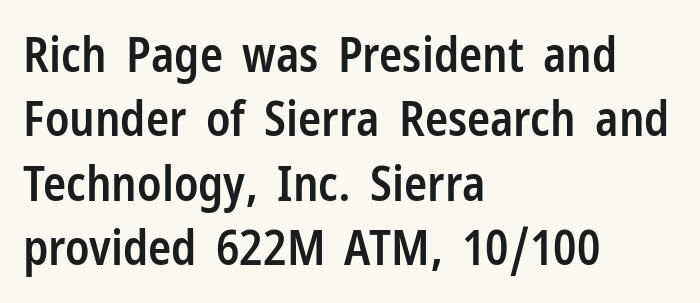
{"serif": "no", "italic": "no", "bold": "semi", "weight": "semibold", "width": "condensed", "stroke_contrast": "low", "x_height": "medium", "monospaced": "no", "underline": "no", "align": "left", "line_spacing": "normal", "line_spacing_ratio": 1.34, "letter_spacing": "normal", "letter_spacing_em": 0.0, "glyph_px": 48}
